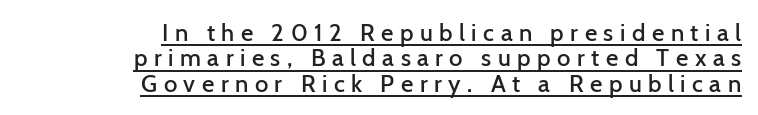
{"italic": "no", "bold": "semi", "underline": "yes", "align": "right", "line_spacing": "tight", "line_spacing_ratio": 1.06, "letter_spacing": "wide", "letter_spacing_em": 0.27, "glyph_px": 24}
